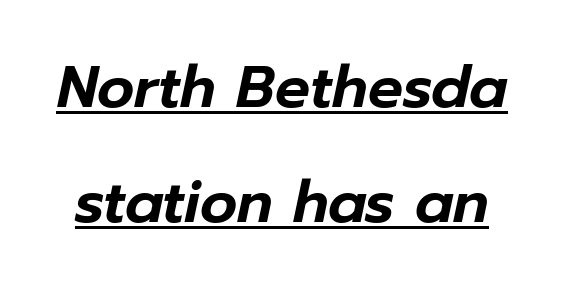
Q: Is the text italic (slanted)? A: Yes, it leans right by about 12 degrees.
Q: Is the text underlined? A: Yes.
Q: Is the spacing between letters normal or unusually wide? A: Normal.
Q: Is the spacing between lines tight, normal or loose? A: Loose.
Q: Width (condensed, normal, or wide)? A: Normal.
Q: Stroke contrast? A: Low.
Q: x-height? A: Medium.
Q: Monospaced? A: No.
